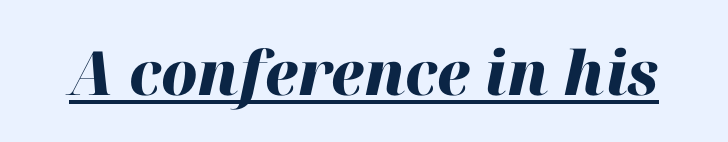
{"italic": "yes", "lean": "right", "slant_degrees": 12, "bold": "yes", "weight": "heavy", "width": "normal", "stroke_contrast": "high", "x_height": "medium", "monospaced": "no", "underline": "yes", "letter_spacing": "normal", "letter_spacing_em": 0.0, "glyph_px": 61}
